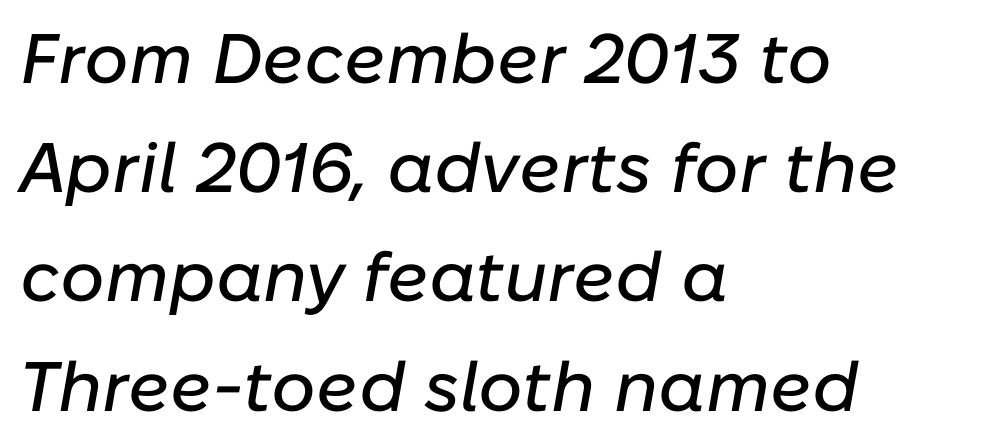
The image shows 70 px text type, italic (leaning right); set left-aligned, normal line spacing (1.56x), normal letter spacing, not underlined; low stroke contrast and a medium x-height.
